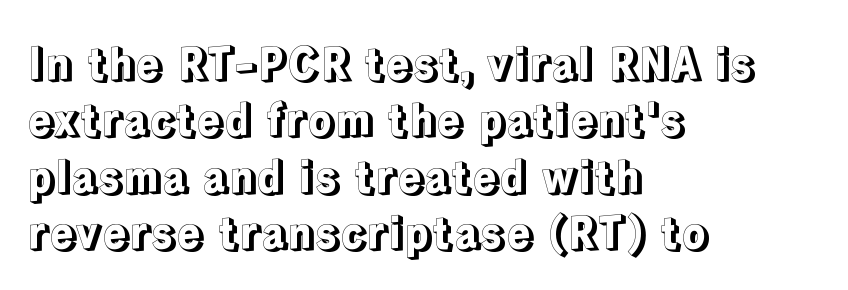
Q: Is the text italic (slanted)? A: No, it is upright.
Q: Is the text underlined? A: No.
Q: How is the paragraph aligned? A: Left-aligned.
Q: Is the spacing between letters normal or unusually wide? A: Normal.
Q: Is the spacing between lines tight, normal or loose? A: Normal.
Q: Width (condensed, normal, or wide)? A: Normal.
Q: x-height? A: Medium.
Q: Monospaced? A: No.
